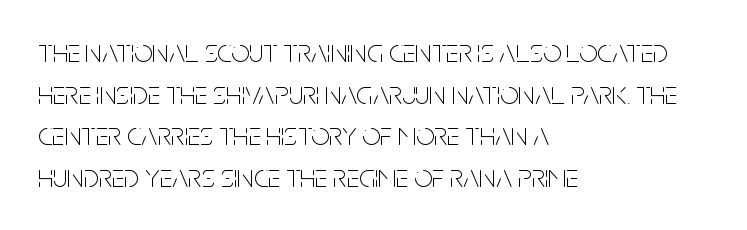
The font is comparable to plain body text, perhaps lighter. Spacing verdict: proportional, widths tailored to each character. The letterforms sit shoulder to shoulder at normal distance. This rendering uses left alignment, leaving the right contour irregular. This sample keeps an unexceptional amount of space between lines. Notice how the stems are strictly vertical — no italics here.
